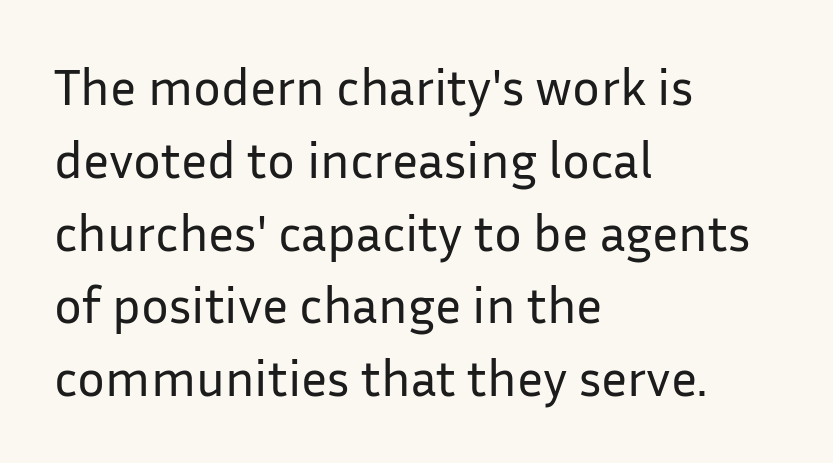
A roman cut, with each character standing at attention. Observe the ordinary spacing: letters are neighbours, not strangers. The letters advance in unequal steps, a hallmark of proportional type. These lines stack with their left ends in a neat column. Descender tails drop into unmarked territory.
